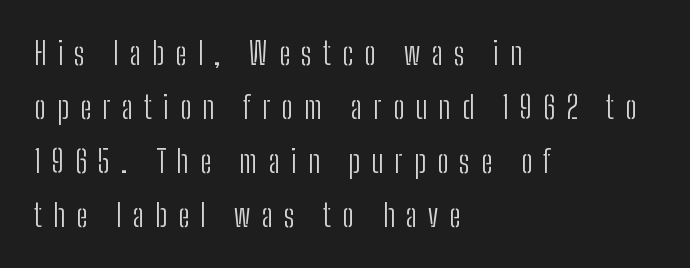
Is there any slant? The stems are plumb. One-word summary of the alignment: left. The gaps between neighbouring characters are conspicuously large. You can tell from the bare stems that sans-serif type was used.
